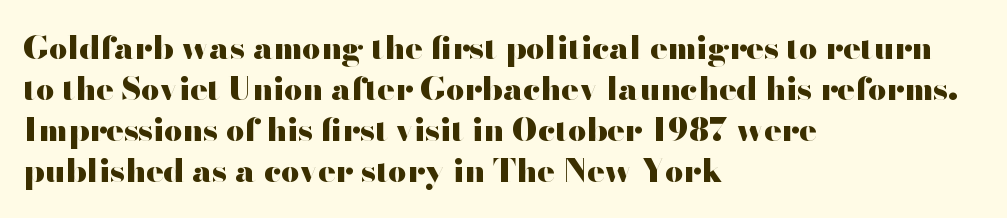
The line-height multiplier appears to be the usual default. Type without underlining. Do the characters align in a grid? No, the font is proportional. Heavy-handed strokes throughout: this text is bold.
